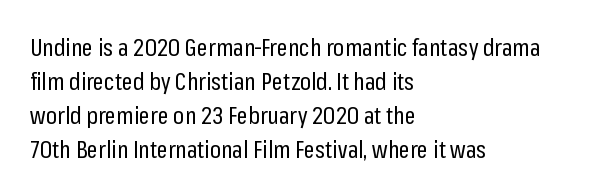
Decoration check: the copy has no underline. Teacher's note: observe the even left margin — that is flush-left alignment. Interline gaps are of average width in this sample. No chunkiness to these letters — they're not bold. These lines were composed using upright roman letters.
